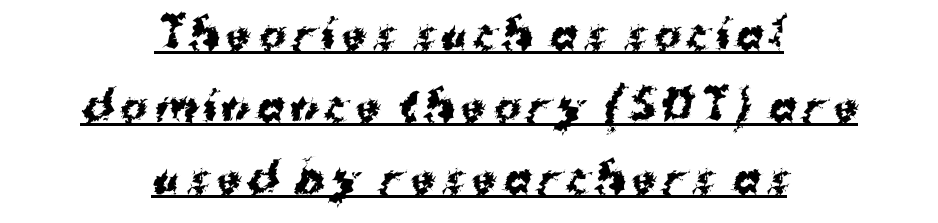
Q: Is the text bold? A: Yes.
Q: Is the typeface a serif or a sans-serif typeface? A: Sans-serif.
Q: Is the text underlined? A: Yes.
Q: How is the paragraph aligned? A: Centered.
Q: Width (condensed, normal, or wide)? A: Normal.
Q: Stroke contrast? A: Medium.
Q: x-height? A: Medium.
Q: Monospaced? A: No.
